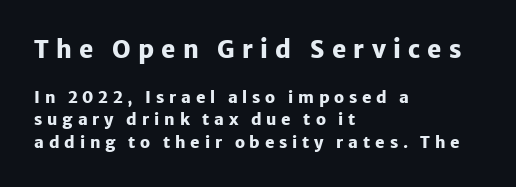
Q: Is the text bold? A: Yes.
Q: Is the text italic (slanted)? A: No, it is upright.
Q: Is the text underlined? A: No.
Q: How is the paragraph aligned? A: Left-aligned.
Q: Is the spacing between letters normal or unusually wide? A: Unusually wide.
Q: Is the spacing between lines tight, normal or loose? A: Normal.
Q: Which block of text is set in a larger size, the first (top) or the second (bottom)? A: The first (top) one.
